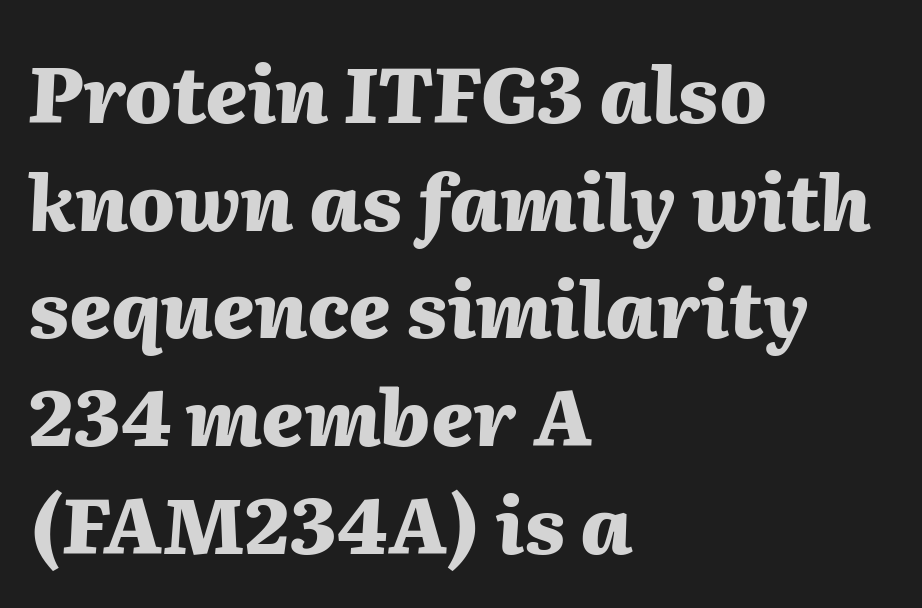
Q: Is the text bold? A: Yes.
Q: Is the text italic (slanted)? A: Yes, it leans right by about 2 degrees.
Q: Is the text underlined? A: No.
Q: How is the paragraph aligned? A: Left-aligned.
Q: Is the spacing between letters normal or unusually wide? A: Normal.
Q: Is the spacing between lines tight, normal or loose? A: Normal.
Q: Width (condensed, normal, or wide)? A: Normal.
Q: Stroke contrast? A: Medium.
Q: x-height? A: Medium.
Q: Monospaced? A: No.
